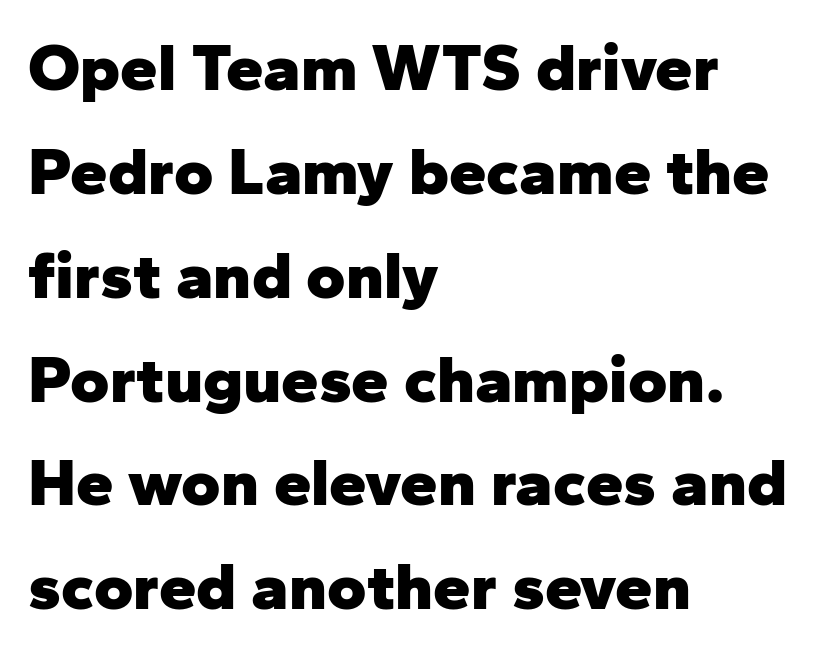
Q: Is the text bold? A: Yes.
Q: Is the text italic (slanted)? A: No, it is upright.
Q: Is the typeface a serif or a sans-serif typeface? A: Sans-serif.
Q: Is the text underlined? A: No.
Q: How is the paragraph aligned? A: Left-aligned.
Q: Is the spacing between letters normal or unusually wide? A: Normal.
Q: Is the spacing between lines tight, normal or loose? A: Normal.
Q: Width (condensed, normal, or wide)? A: Normal.
Q: Stroke contrast? A: Low.
Q: x-height? A: Medium.
Q: Monospaced? A: No.
